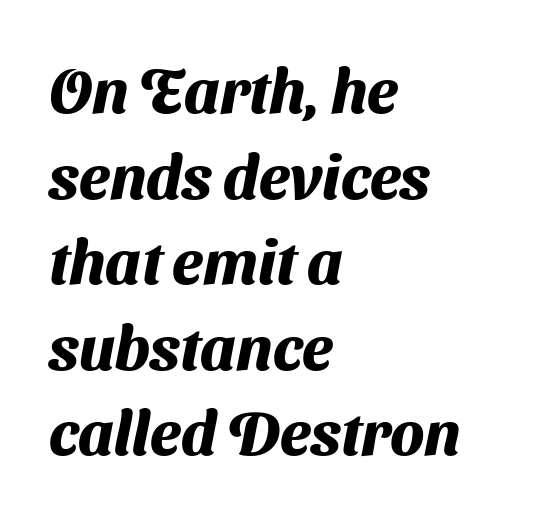
{"serif": "no", "bold": "yes", "weight": "heavy", "width": "normal", "stroke_contrast": "medium", "x_height": "medium", "monospaced": "no", "underline": "no", "align": "left", "line_spacing": "normal", "line_spacing_ratio": 1.38, "letter_spacing": "normal", "letter_spacing_em": 0.0, "glyph_px": 62}
